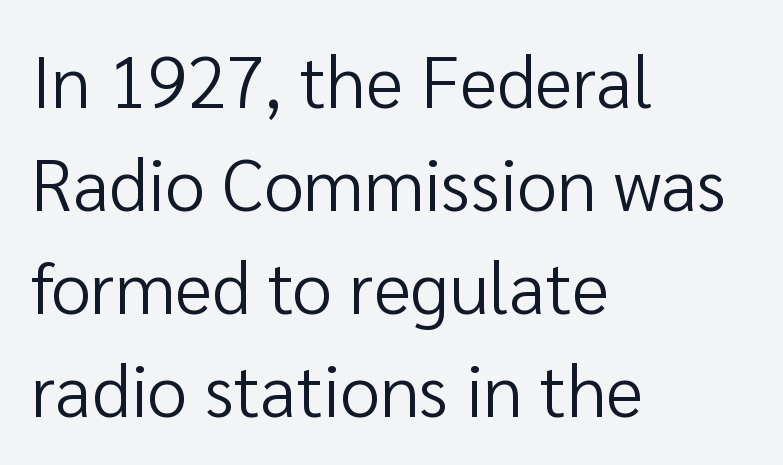
The face used here is proportionally spaced, like ordinary book or web type. The font's upright variant was chosen for this text. Left-aligned paragraph, ragged on the right. This block has exactly the height ordinary leading produces. Words float on clear page, feet unadorned.
